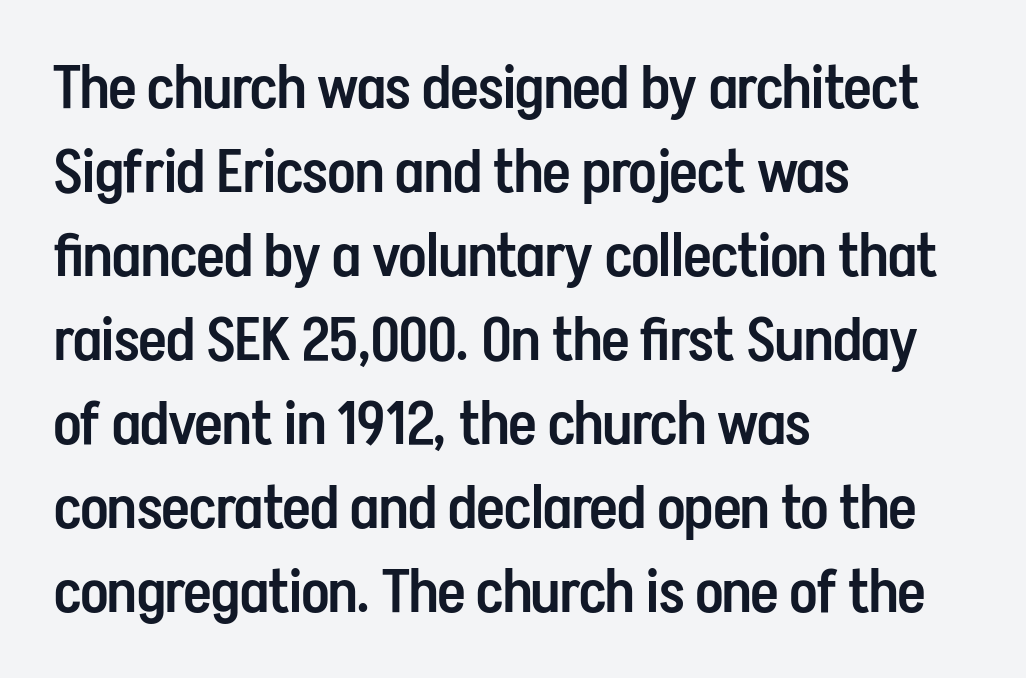
What kind of face is this? One without serifs — a sans. Bare-footed words on every line. Vertically, the passage feels balanced, rows spaced as you'd expect. Posture: upright roman.
